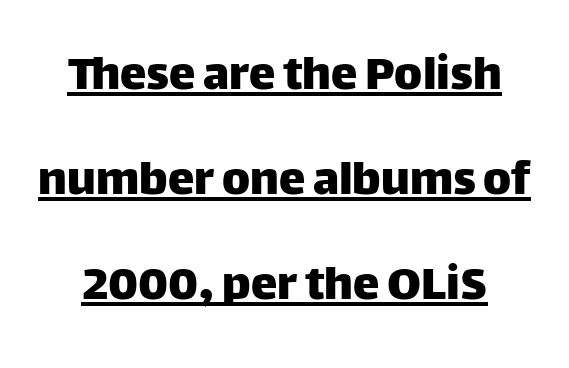
{"serif": "no", "italic": "no", "width": "normal", "stroke_contrast": "low", "x_height": "large", "monospaced": "no", "underline": "yes", "line_spacing": "loose", "line_spacing_ratio": 1.98, "letter_spacing": "normal", "letter_spacing_em": 0.0, "glyph_px": 53}
